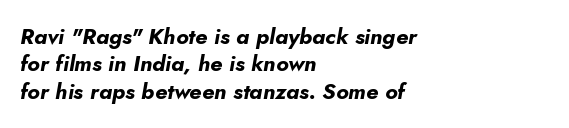
{"italic": "yes", "lean": "right", "slant_degrees": 5, "bold": "yes", "underline": "no", "align": "left", "line_spacing": "normal", "line_spacing_ratio": 1.25, "letter_spacing": "normal", "letter_spacing_em": 0.0, "glyph_px": 22}
